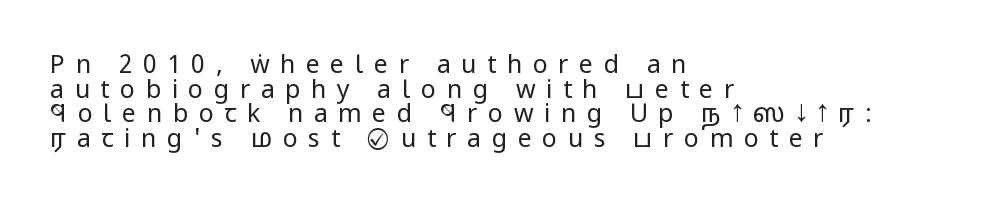
The image shows 25 px text type, upright; set left-aligned, tight line spacing (0.99x), unusually wide letter spacing (+0.42 em), not underlined.
